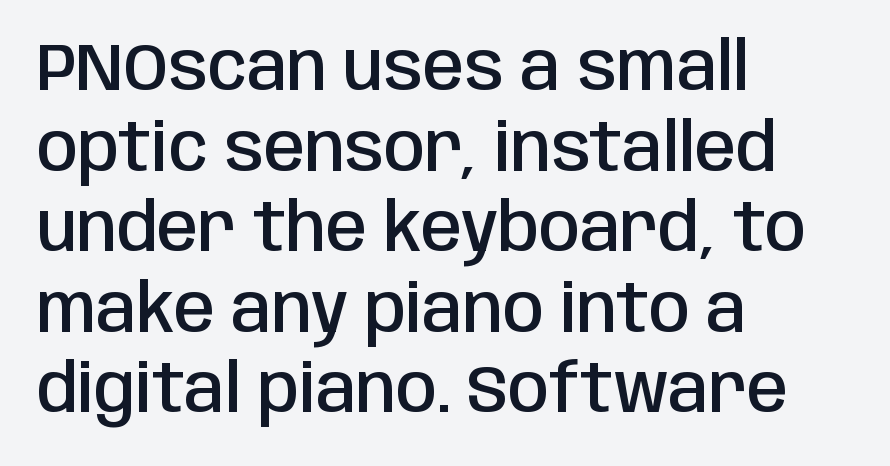
Q: Is the text bold? A: Semi-bold.
Q: Is the text italic (slanted)? A: No, it is upright.
Q: Is the typeface a serif or a sans-serif typeface? A: Sans-serif.
Q: Is the text underlined? A: No.
Q: How is the paragraph aligned? A: Left-aligned.
Q: Is the spacing between letters normal or unusually wide? A: Normal.
Q: Width (condensed, normal, or wide)? A: Condensed.
Q: Stroke contrast? A: Low.
Q: x-height? A: Large.
Q: Monospaced? A: No.
